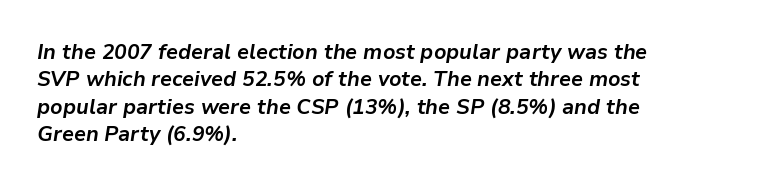
Q: Is the text bold? A: Yes.
Q: Is the text italic (slanted)? A: Yes, it leans right by about 9 degrees.
Q: Is the text underlined? A: No.
Q: How is the paragraph aligned? A: Left-aligned.
Q: Is the spacing between letters normal or unusually wide? A: Normal.
Q: Is the spacing between lines tight, normal or loose? A: Normal.
